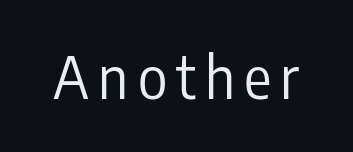
Q: Is the text bold? A: No.
Q: Is the text italic (slanted)? A: No, it is upright.
Q: Is the typeface a serif or a sans-serif typeface? A: Sans-serif.
Q: Is the text underlined? A: No.
Q: Width (condensed, normal, or wide)? A: Condensed.
Q: Stroke contrast? A: Low.
Q: x-height? A: Medium.
Q: Monospaced? A: No.
